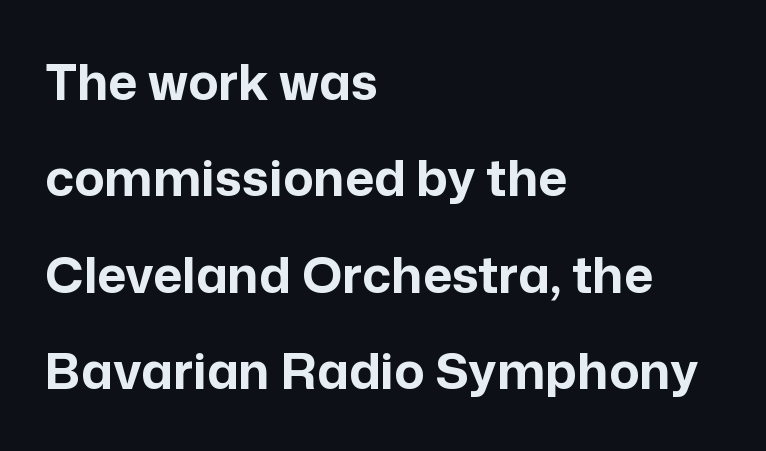
The text was rendered using a sans face with plain stroke endings. Layout note: lines flush left. Each row of text sits above clean, open space. The typesetting leans heavy: a genuine bold. The lines are spread far apart with generous leading. Ordinary non-slanted type is in use.
